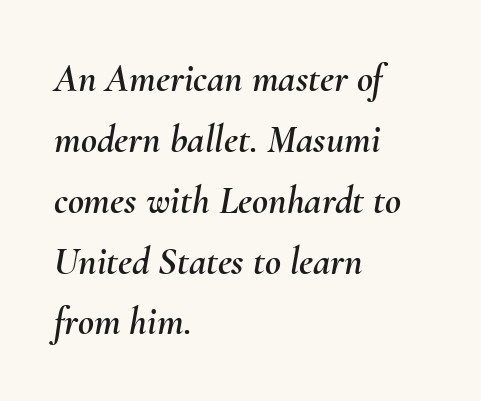
Q: Is the text italic (slanted)? A: Yes, it leans right by about 10 degrees.
Q: Is the text underlined? A: No.
Q: How is the paragraph aligned? A: Left-aligned.
Q: Is the spacing between letters normal or unusually wide? A: Normal.
Q: Is the spacing between lines tight, normal or loose? A: Normal.
Q: Width (condensed, normal, or wide)? A: Normal.
Q: Stroke contrast? A: Medium.
Q: x-height? A: Small.
Q: Monospaced? A: No.
